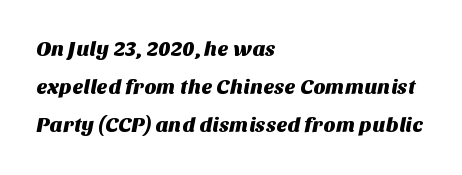
{"underline": "no", "align": "left", "line_spacing_ratio": 1.81, "letter_spacing": "normal", "letter_spacing_em": 0.0, "glyph_px": 21}
